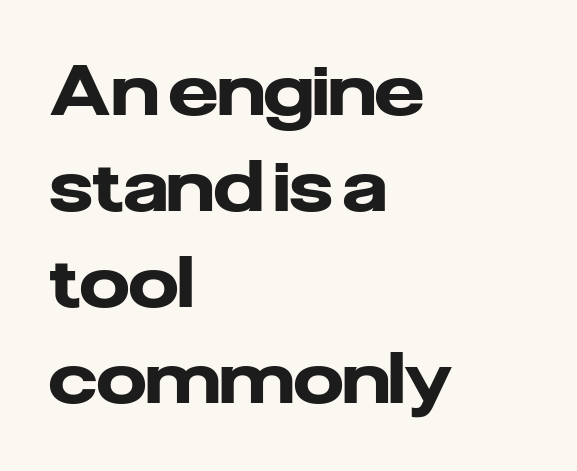
The passage shown is typeset with a sans-serif family. The paragraph has a hard left edge and a soft right edge. Its strokes are broad and dark, the hallmark of bold type. The strip under each line holds only bare page.
